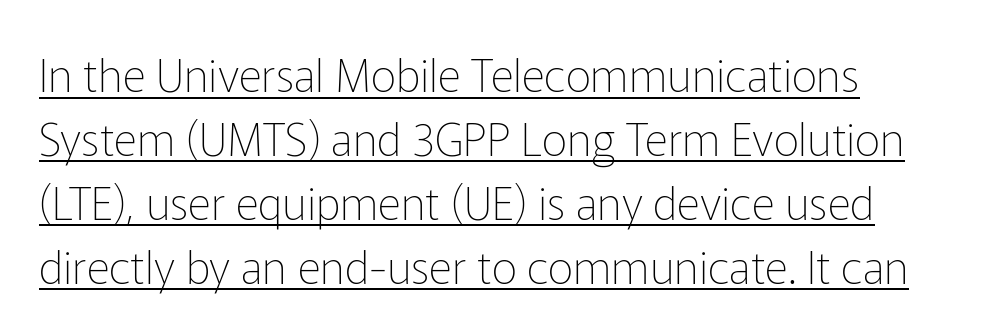
The image shows 45 px thin sans-serif type, upright; set left-aligned, normal line spacing (1.42x), normal letter spacing, underlined; low stroke contrast and a medium x-height.
